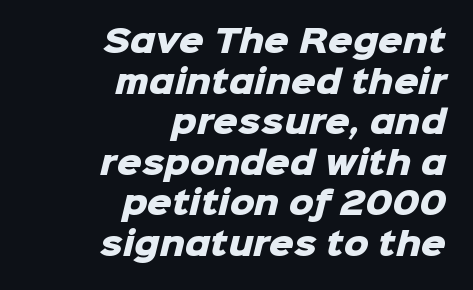
Q: Is the text bold? A: Yes.
Q: Is the typeface a serif or a sans-serif typeface? A: Sans-serif.
Q: Is the text underlined? A: No.
Q: How is the paragraph aligned? A: Right-aligned.
Q: Is the spacing between letters normal or unusually wide? A: Normal.
Q: Is the spacing between lines tight, normal or loose? A: Normal.
Q: Width (condensed, normal, or wide)? A: Normal.
Q: Stroke contrast? A: Low.
Q: x-height? A: Medium.
Q: Monospaced? A: No.
